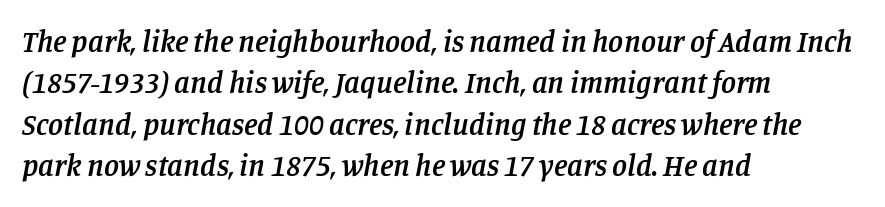
Q: Is the text bold? A: Semi-bold.
Q: Is the text italic (slanted)? A: Yes, it leans right by about 11 degrees.
Q: Is the typeface a serif or a sans-serif typeface? A: Serif.
Q: Is the text underlined? A: No.
Q: How is the paragraph aligned? A: Left-aligned.
Q: Is the spacing between letters normal or unusually wide? A: Normal.
Q: Is the spacing between lines tight, normal or loose? A: Normal.
Q: Width (condensed, normal, or wide)? A: Normal.
Q: Stroke contrast? A: Low.
Q: x-height? A: Large.
Q: Monospaced? A: No.
